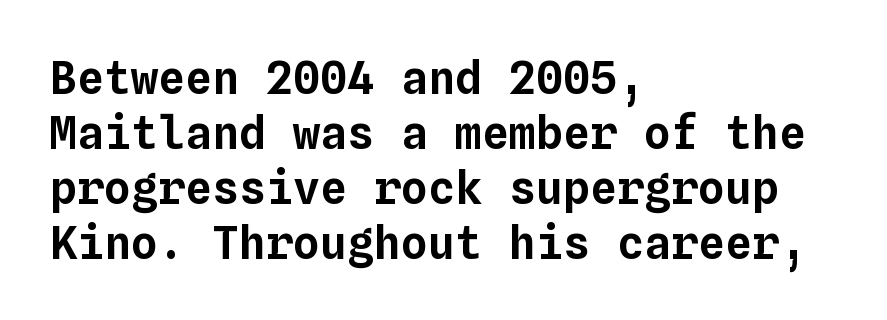
{"italic": "no", "width": "normal", "stroke_contrast": "low", "x_height": "medium", "monospaced": "yes", "underline": "no", "align": "left", "line_spacing_ratio": 1.22, "letter_spacing": "normal", "letter_spacing_em": 0.0, "glyph_px": 45}
